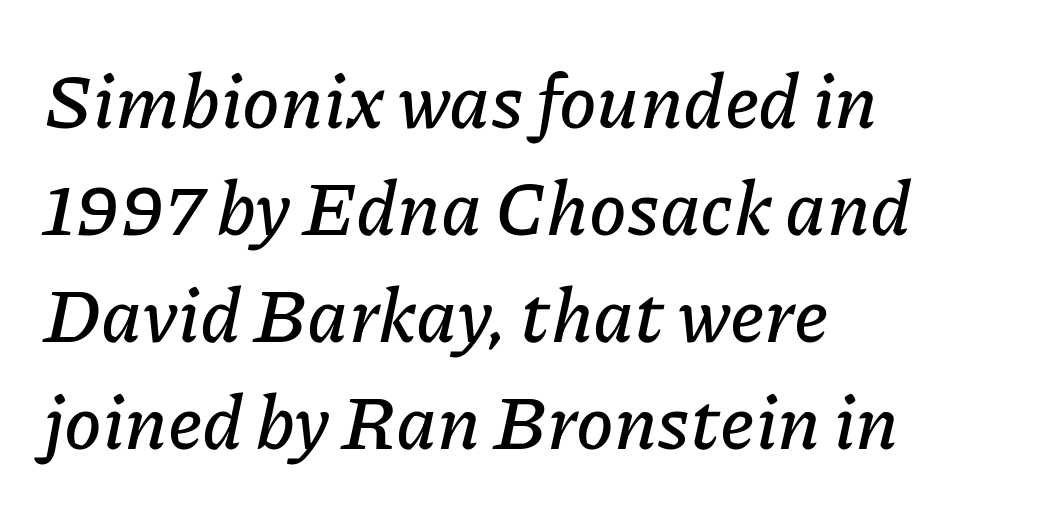
Q: Is the text italic (slanted)? A: Yes, it leans right by about 11 degrees.
Q: Is the text underlined? A: No.
Q: How is the paragraph aligned? A: Left-aligned.
Q: Is the spacing between letters normal or unusually wide? A: Normal.
Q: Is the spacing between lines tight, normal or loose? A: Normal.
Q: Width (condensed, normal, or wide)? A: Normal.
Q: Stroke contrast? A: Low.
Q: x-height? A: Medium.
Q: Monospaced? A: No.
